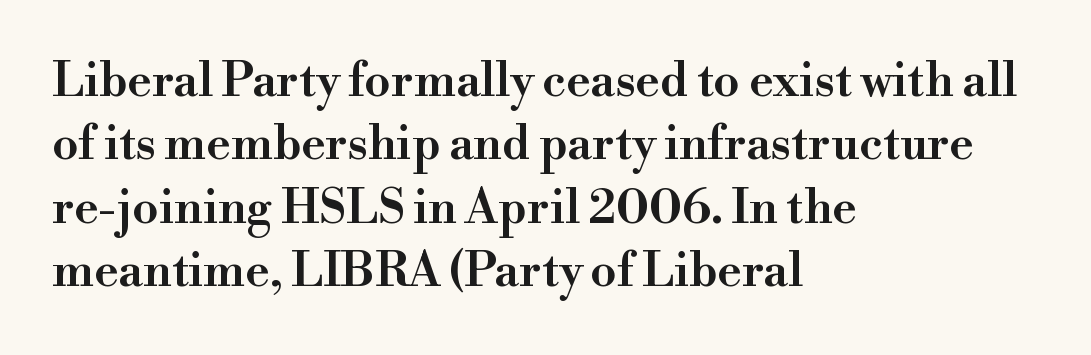
The text block is weighted toward the left margin, trailing off unevenly rightward. The block of text has a typical density, with ordinary space between rows. Regarding serifs, this sample has them. The strip under each line holds only bare page. How are the letters spaced? Ordinarily, with no added tracking. Proportional: the letters do not fall into vertical columns.
